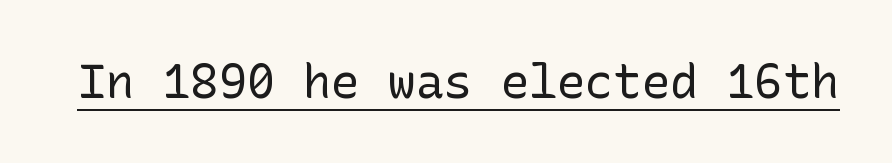
Q: Is the text bold? A: No.
Q: Is the text italic (slanted)? A: No, it is upright.
Q: Is the typeface a serif or a sans-serif typeface? A: Sans-serif.
Q: Is the text underlined? A: Yes.
Q: Is the spacing between letters normal or unusually wide? A: Normal.
Q: Width (condensed, normal, or wide)? A: Normal.
Q: Stroke contrast? A: Low.
Q: x-height? A: Medium.
